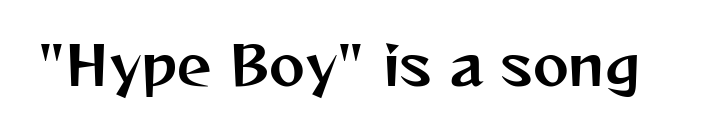
Q: Is the text italic (slanted)? A: No, it is upright.
Q: Is the typeface a serif or a sans-serif typeface? A: Sans-serif.
Q: Is the text underlined? A: No.
Q: Is the spacing between letters normal or unusually wide? A: Normal.
Q: Width (condensed, normal, or wide)? A: Normal.
Q: Stroke contrast? A: Medium.
Q: x-height? A: Medium.
Q: Monospaced? A: No.
